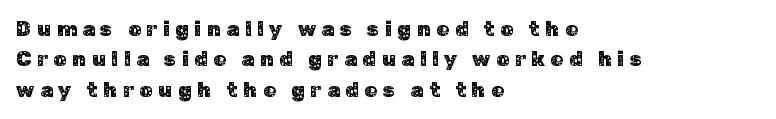
Q: Is the text italic (slanted)? A: No, it is upright.
Q: Is the text underlined? A: No.
Q: How is the paragraph aligned? A: Left-aligned.
Q: Is the spacing between letters normal or unusually wide? A: Unusually wide.
Q: Is the spacing between lines tight, normal or loose? A: Normal.
